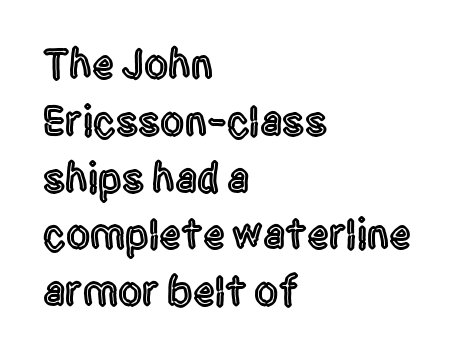
Q: Is the text italic (slanted)? A: No, it is upright.
Q: Is the typeface a serif or a sans-serif typeface? A: Sans-serif.
Q: Is the text underlined? A: No.
Q: How is the paragraph aligned? A: Left-aligned.
Q: Is the spacing between letters normal or unusually wide? A: Normal.
Q: Is the spacing between lines tight, normal or loose? A: Normal.
Q: Width (condensed, normal, or wide)? A: Condensed.
Q: x-height? A: Large.
Q: Monospaced? A: No.
